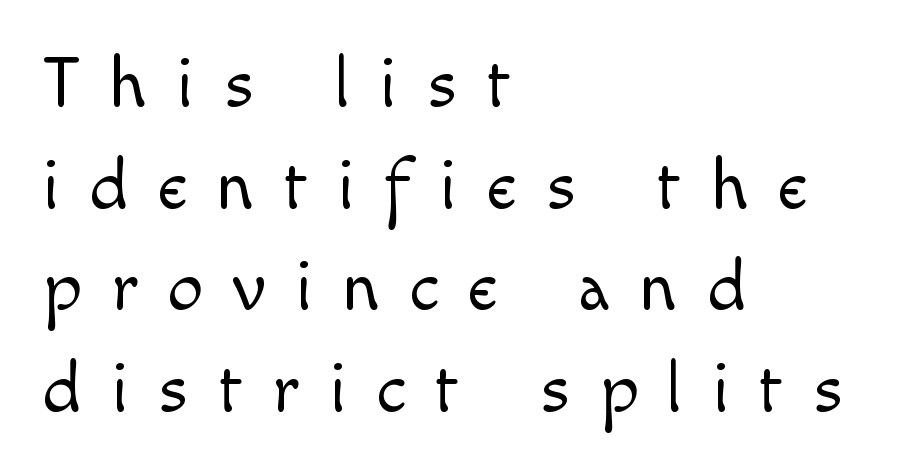
The image shows 71 px light sans-serif type, upright; set left-aligned, normal line spacing (1.43x), unusually wide letter spacing (+0.42 em), not underlined; a small x-height.
